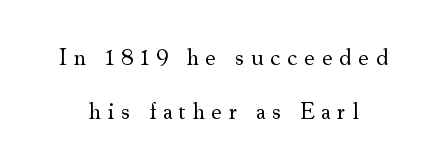
{"italic": "no", "bold": "no", "underline": "no", "line_spacing": "loose", "line_spacing_ratio": 2.25, "letter_spacing": "wide", "letter_spacing_em": 0.27, "glyph_px": 24}
